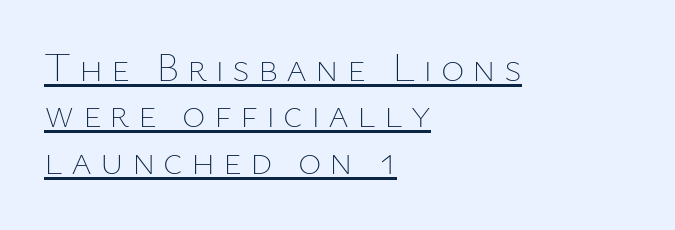
The image shows 40 px thin type, upright; set left-aligned, line spacing 1.16x, unusually wide letter spacing (+0.2 em), underlined; low stroke contrast and a medium x-height.
